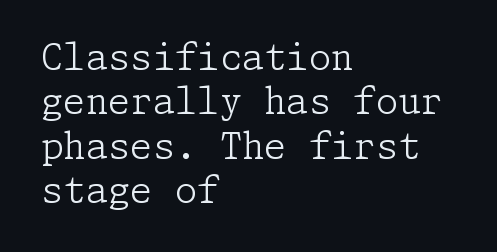
{"serif": "yes", "italic": "no", "bold": "no", "weight": "light", "width": "normal", "stroke_contrast": "low", "x_height": "medium", "underline": "no", "align": "left", "line_spacing_ratio": 1.23, "letter_spacing": "normal", "letter_spacing_em": 0.0, "glyph_px": 36}
